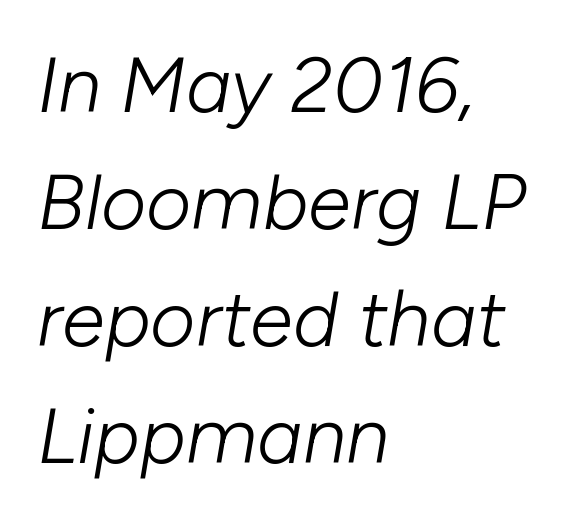
{"italic": "yes", "lean": "right", "slant_degrees": 10, "bold": "no", "weight": "light", "width": "normal", "stroke_contrast": "low", "x_height": "medium", "monospaced": "no", "underline": "no", "align": "left", "line_spacing": "normal", "line_spacing_ratio": 1.5, "letter_spacing": "normal", "letter_spacing_em": 0.0, "glyph_px": 78}
